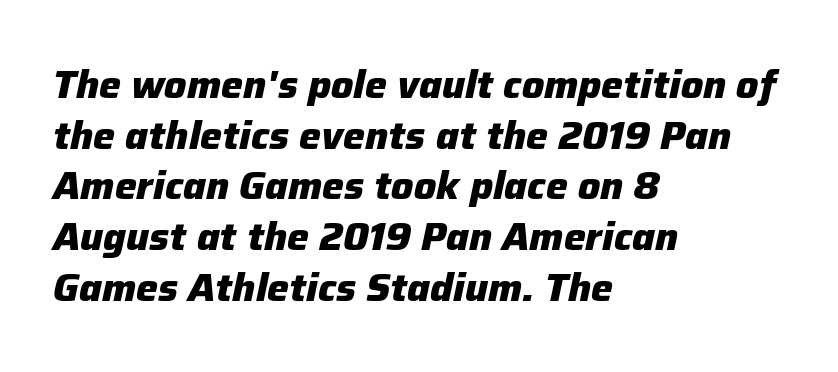
Q: Is the text bold? A: Yes.
Q: Is the text italic (slanted)? A: Yes, it leans right by about 12 degrees.
Q: Is the text underlined? A: No.
Q: How is the paragraph aligned? A: Left-aligned.
Q: Is the spacing between letters normal or unusually wide? A: Normal.
Q: Is the spacing between lines tight, normal or loose? A: Normal.
Q: Width (condensed, normal, or wide)? A: Normal.
Q: Stroke contrast? A: Low.
Q: x-height? A: Medium.
Q: Monospaced? A: No.
